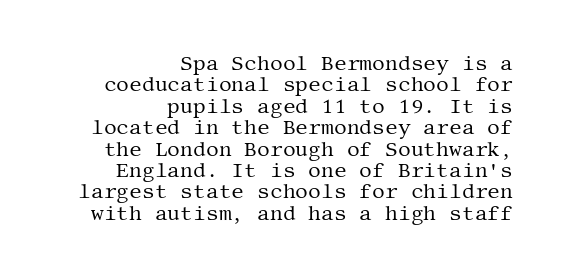
The image shows 20 px text type, upright; set right-aligned, tight line spacing (1.07x), normal letter spacing, not underlined.
